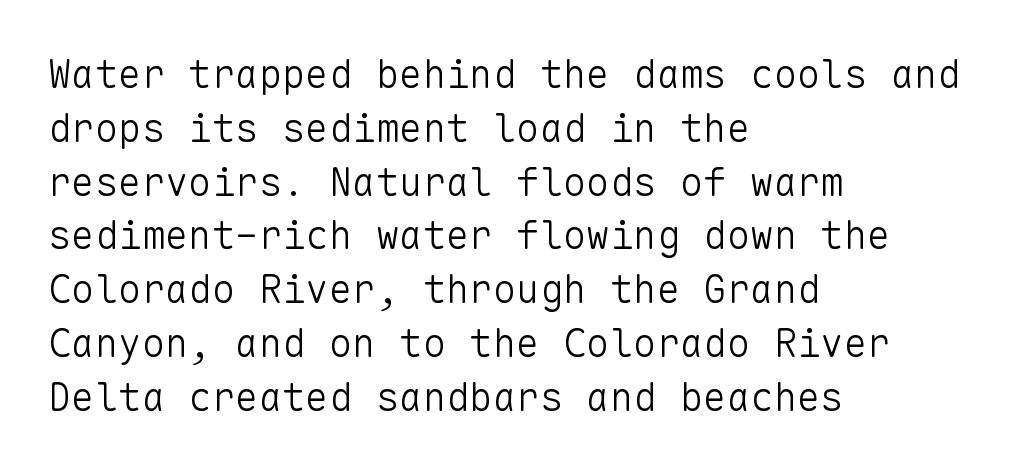
Nope, no serifs anywhere on these letters. One-word summary of the alignment: left. The passage shown has conventional tracking throughout. Vertical strokes here are truly vertical. Heft: none added — not bold.
